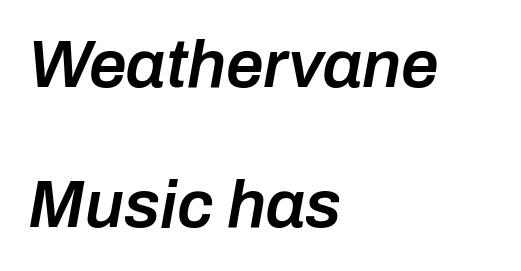
The image shows 67 px semibold type, italic (leaning right); set left-aligned, loose line spacing (2.09x), normal letter spacing, not underlined; low stroke contrast and a medium x-height.
